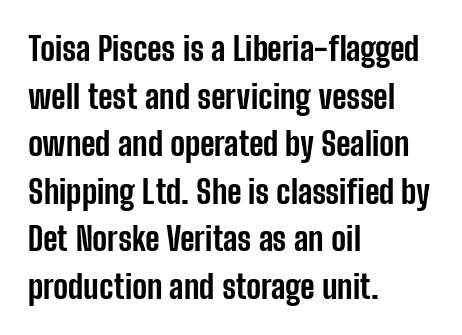
The image shows 33 px bold, condensed sans-serif type, upright; set left-aligned, normal line spacing (1.44x), normal letter spacing, not underlined; low stroke contrast and a medium x-height.
